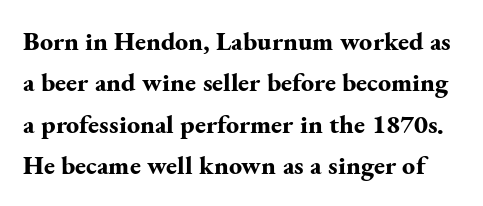
The image shows 26 px bold type, upright; set normal line spacing (1.59x), normal letter spacing, not underlined.
